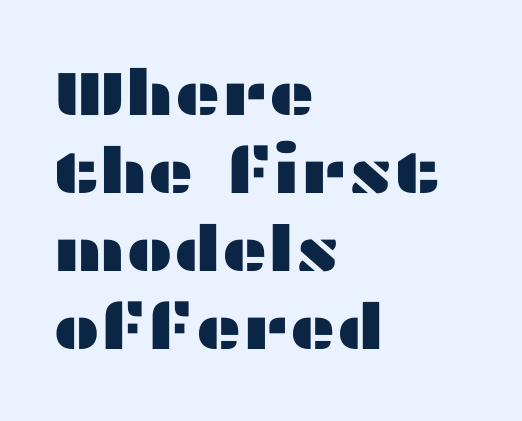
Q: Is the text italic (slanted)? A: No, it is upright.
Q: Is the typeface a serif or a sans-serif typeface? A: Sans-serif.
Q: Is the text underlined? A: No.
Q: How is the paragraph aligned? A: Left-aligned.
Q: Is the spacing between letters normal or unusually wide? A: Normal.
Q: Width (condensed, normal, or wide)? A: Wide.
Q: Stroke contrast? A: Medium.
Q: x-height? A: Medium.
Q: Monospaced? A: No.
